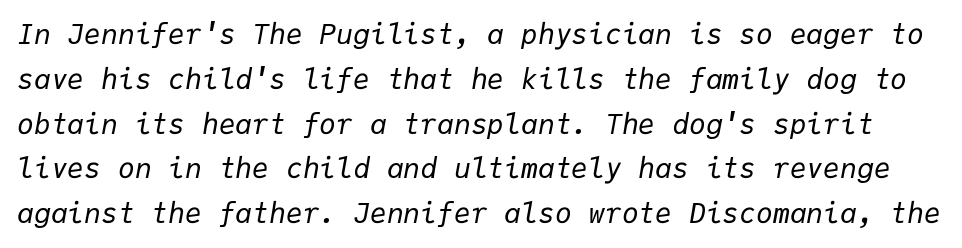
Fixed-width glyphs throughout — classic coding-font behaviour. Italic: yes, the glyphs are oblique. Rows of type keep a routine distance in the vertical direction. The weight would be labelled regular, book, light, or lighter still.
